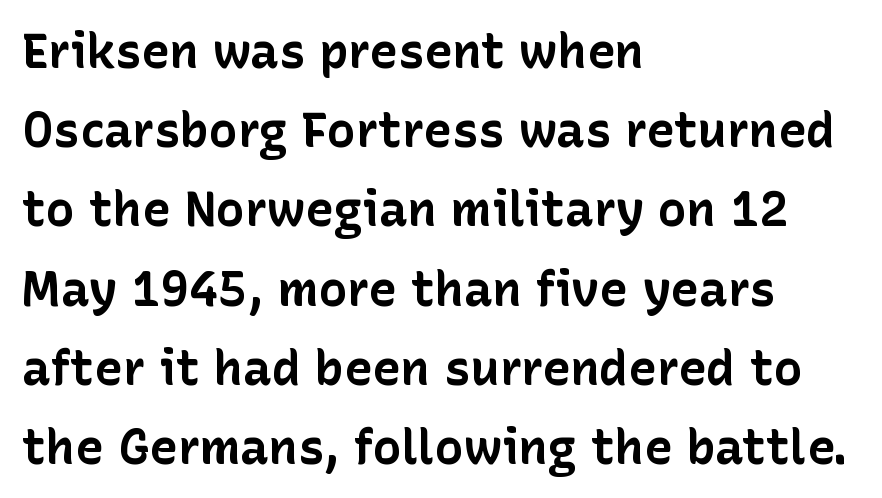
{"serif": "no", "italic": "no", "bold": "yes", "weight": "bold", "width": "normal", "stroke_contrast": "low", "x_height": "medium", "monospaced": "no", "underline": "no", "align": "left", "line_spacing": "normal", "line_spacing_ratio": 1.65, "letter_spacing": "normal", "letter_spacing_em": 0.0, "glyph_px": 48}
